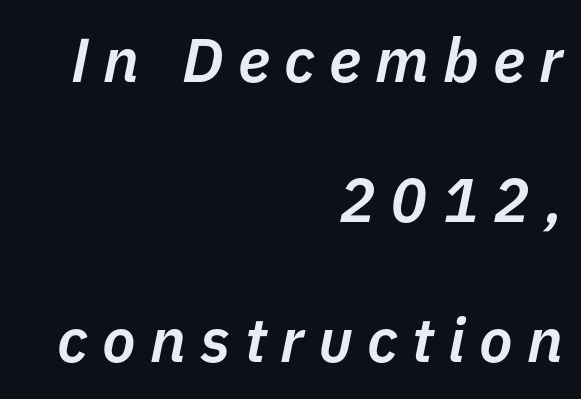
{"italic": "yes", "lean": "right", "slant_degrees": 11, "bold": "semi", "weight": "semibold", "width": "normal", "stroke_contrast": "low", "x_height": "medium", "monospaced": "no", "underline": "no", "align": "right", "line_spacing": "loose", "line_spacing_ratio": 2.26, "letter_spacing": "wide", "letter_spacing_em": 0.23, "glyph_px": 62}
